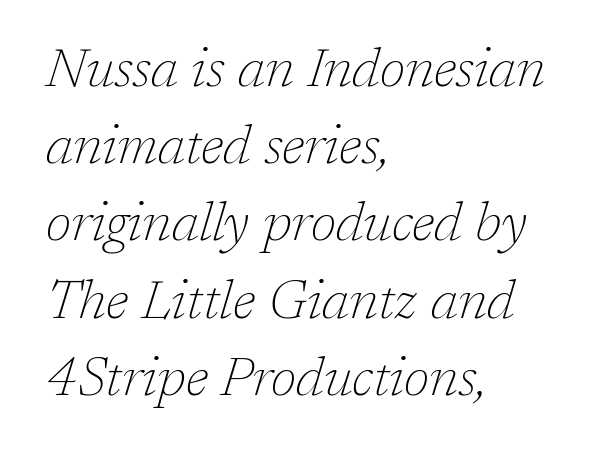
Underlining? Definitely not there. The weight would be labelled regular, book, light, or lighter still. Line beginnings align vertically; line endings do not. Look at the tracking — it's just the regular setting, nothing added.
